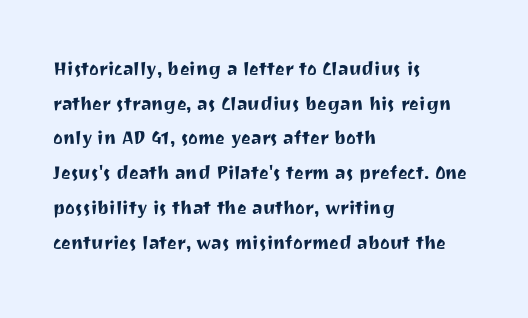
Q: Is the text italic (slanted)? A: No, it is upright.
Q: Is the text underlined? A: No.
Q: How is the paragraph aligned? A: Left-aligned.
Q: Is the spacing between letters normal or unusually wide? A: Normal.
Q: Is the spacing between lines tight, normal or loose? A: Normal.
